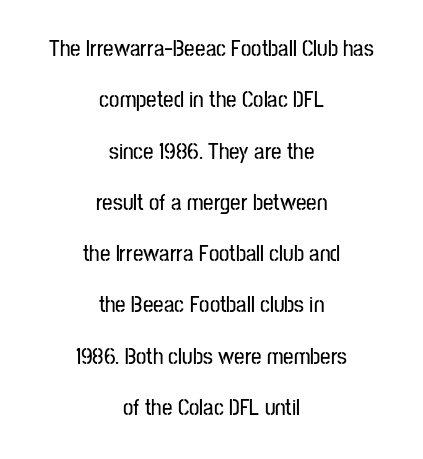
The image shows 23 px text type, upright; set centered, loose line spacing (2.23x), normal letter spacing, not underlined.
